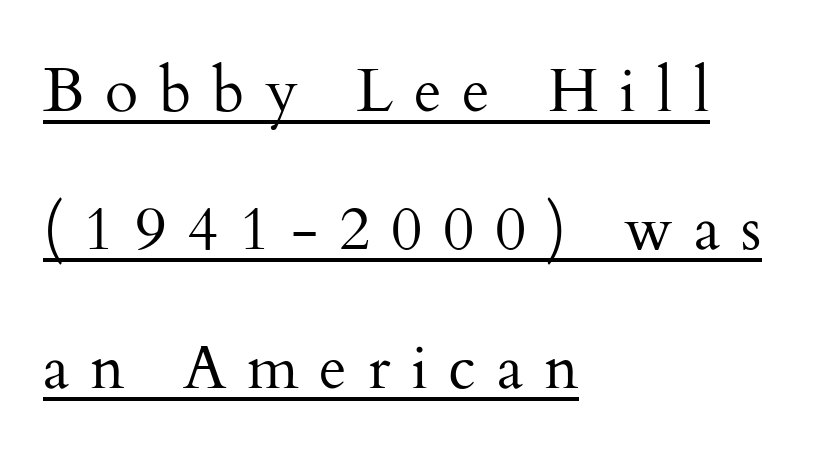
Q: Is the text bold? A: No.
Q: Is the text italic (slanted)? A: No, it is upright.
Q: Is the typeface a serif or a sans-serif typeface? A: Serif.
Q: Is the text underlined? A: Yes.
Q: How is the paragraph aligned? A: Left-aligned.
Q: Is the spacing between letters normal or unusually wide? A: Unusually wide.
Q: Is the spacing between lines tight, normal or loose? A: Loose.
Q: Width (condensed, normal, or wide)? A: Normal.
Q: Stroke contrast? A: Medium.
Q: x-height? A: Small.
Q: Monospaced? A: No.
